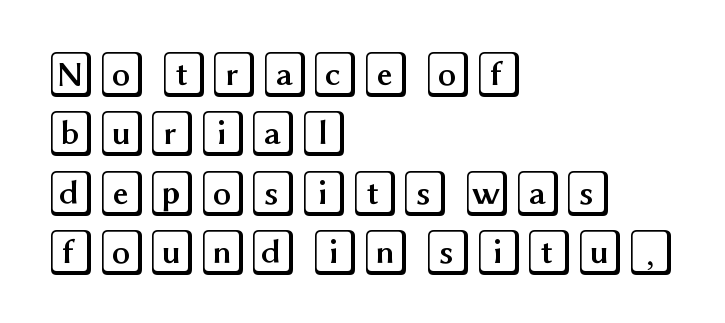
Q: Is the text italic (slanted)? A: No, it is upright.
Q: Is the text underlined? A: No.
Q: How is the paragraph aligned? A: Left-aligned.
Q: Is the spacing between letters normal or unusually wide? A: Normal.
Q: Is the spacing between lines tight, normal or loose? A: Normal.
Q: Width (condensed, normal, or wide)? A: Wide.
Q: x-height? A: Large.
